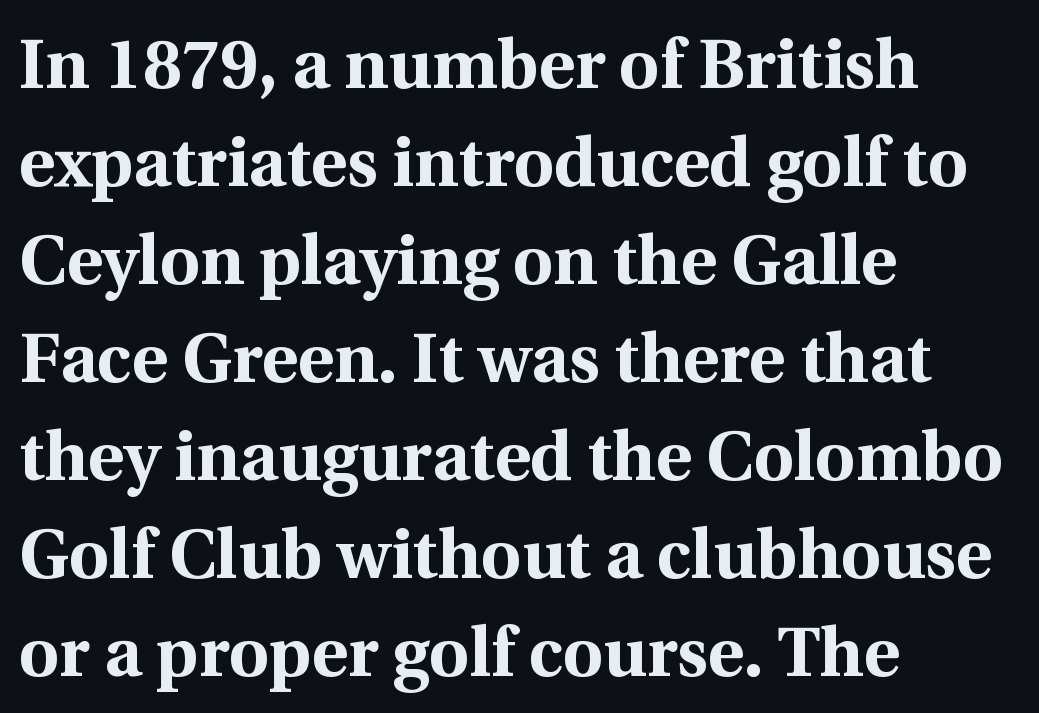
{"serif": "yes", "italic": "no", "bold": "yes", "weight": "bold", "width": "normal", "x_height": "medium", "monospaced": "no", "underline": "no", "align": "left", "line_spacing": "normal", "line_spacing_ratio": 1.42, "letter_spacing": "normal", "letter_spacing_em": 0.0, "glyph_px": 69}
